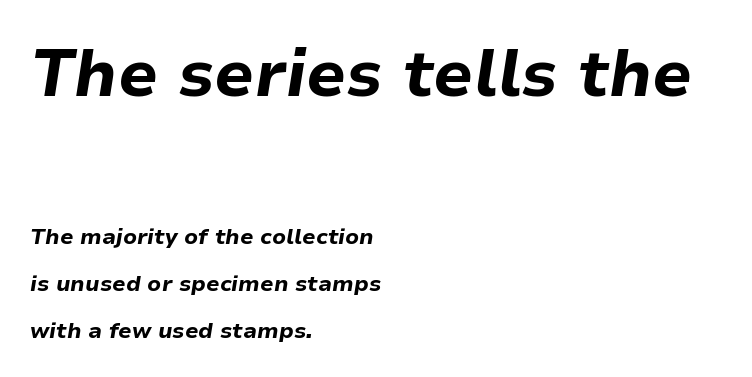
A typesetter would mark this as italic. Standard letterfit; no display-style spreading of the glyphs. Thick stems and heavy bowls — unmistakably bold. The text block is weighted toward the left margin, trailing off unevenly rightward.
